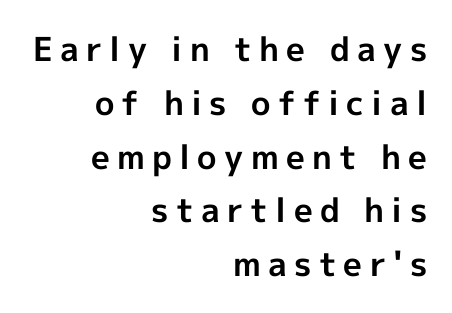
The image shows 33 px bold sans-serif type, upright; set right-aligned, normal line spacing (1.63x), unusually wide letter spacing (+0.22 em), not underlined; a medium x-height.
